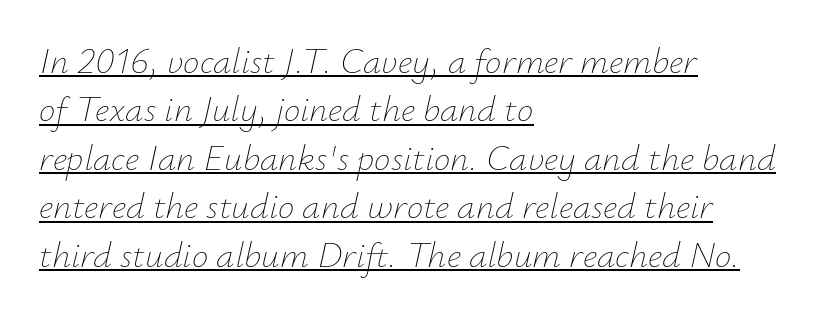
Q: Is the text bold? A: No.
Q: Is the text italic (slanted)? A: Yes, it leans right by about 12 degrees.
Q: Is the text underlined? A: Yes.
Q: How is the paragraph aligned? A: Left-aligned.
Q: Is the spacing between letters normal or unusually wide? A: Normal.
Q: Is the spacing between lines tight, normal or loose? A: Normal.
Q: Width (condensed, normal, or wide)? A: Normal.
Q: Stroke contrast? A: Low.
Q: x-height? A: Small.
Q: Monospaced? A: No.
